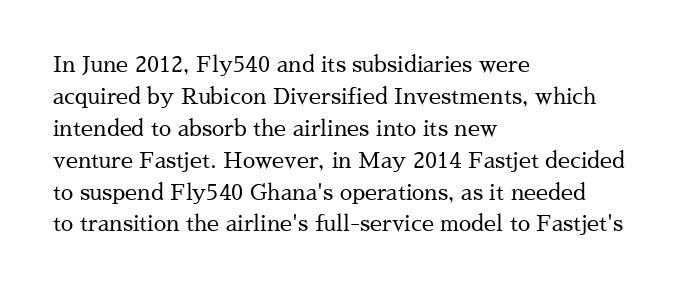
Q: Is the text bold? A: No.
Q: Is the text italic (slanted)? A: No, it is upright.
Q: Is the text underlined? A: No.
Q: How is the paragraph aligned? A: Left-aligned.
Q: Is the spacing between letters normal or unusually wide? A: Normal.
Q: Is the spacing between lines tight, normal or loose? A: Normal.
